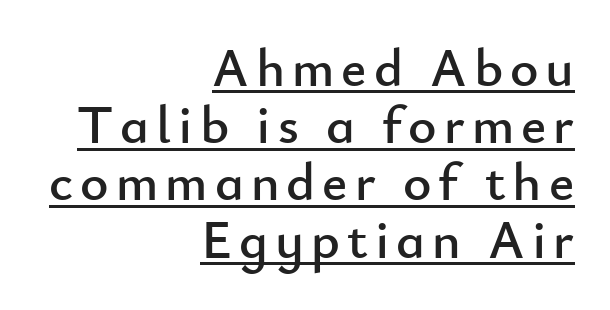
{"serif": "no", "italic": "no", "width": "normal", "stroke_contrast": "low", "x_height": "small", "monospaced": "no", "underline": "yes", "align": "right", "line_spacing": "tight", "line_spacing_ratio": 1.06, "glyph_px": 54}
